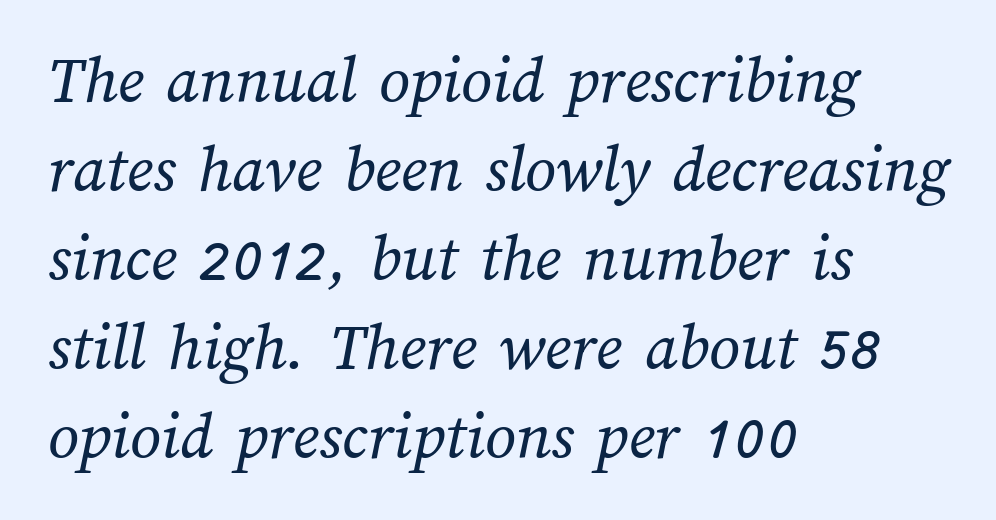
{"bold": "no", "weight": "regular", "width": "normal", "stroke_contrast": "medium", "x_height": "medium", "monospaced": "no", "underline": "no", "align": "left", "line_spacing": "normal", "line_spacing_ratio": 1.31, "letter_spacing": "normal", "letter_spacing_em": 0.0, "glyph_px": 68}
